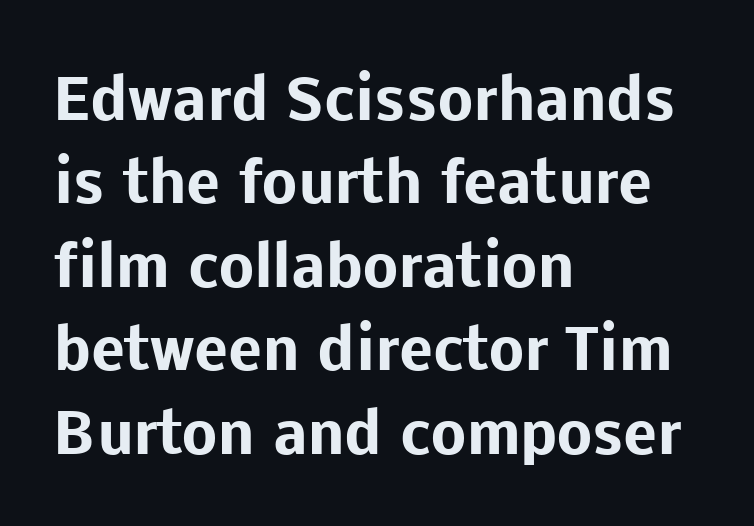
Classification — sans serif. This rendering leaves character spacing at its baseline value. Nope, not italic — everything's standing straight. Line starts are locked; line ends wander. Glance below the letters and you will spot only blank space. Does the leading feel generous? No, just average.
